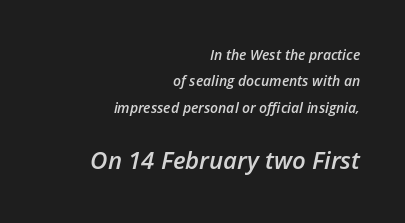
{"italic": "yes", "lean": "right", "slant_degrees": 12, "bold": "semi", "underline": "no", "align": "right", "line_spacing_ratio": 1.88, "letter_spacing": "normal", "letter_spacing_em": 0.0, "larger_block": "second", "size_ratio": 1.71, "glyph_px": 24}
